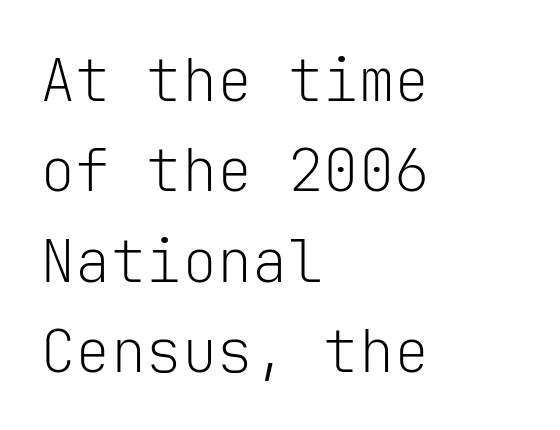
Q: Is the text bold? A: No.
Q: Is the text italic (slanted)? A: No, it is upright.
Q: Is the typeface a serif or a sans-serif typeface? A: Sans-serif.
Q: Is the text underlined? A: No.
Q: How is the paragraph aligned? A: Left-aligned.
Q: Is the spacing between letters normal or unusually wide? A: Normal.
Q: Is the spacing between lines tight, normal or loose? A: Normal.
Q: Width (condensed, normal, or wide)? A: Normal.
Q: Stroke contrast? A: Low.
Q: x-height? A: Medium.
Q: Monospaced? A: Yes.
